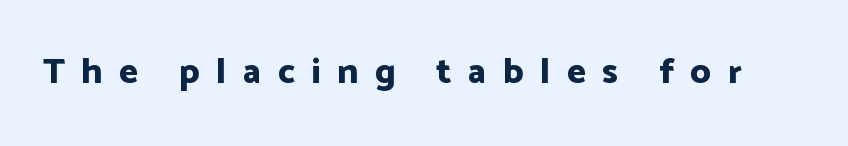
The image shows 36 px bold sans-serif type, upright; set unusually wide letter spacing (+0.46 em), not underlined; low stroke contrast and a medium x-height.
